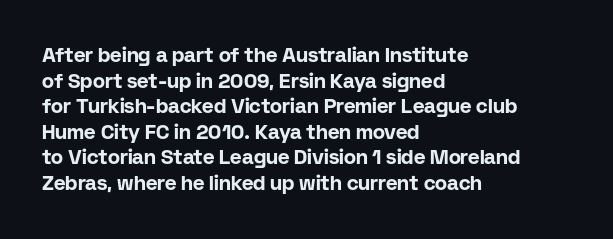
The image shows 20 px bold type, upright; set left-aligned, normal line spacing (1.28x), normal letter spacing, not underlined.
